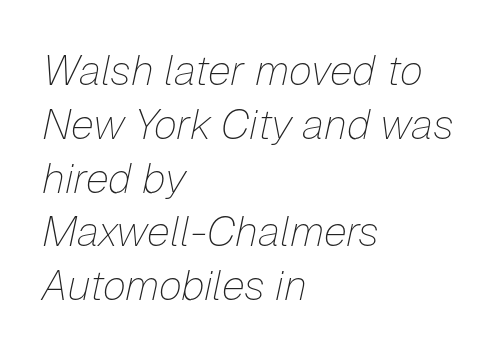
Just letters on the line, the space beneath them empty. Tracking here is standard; glyphs follow each other at the usual distance. Short and long lines alike share a common starting point at left. In terms of leading, this rendering sits right in the middle. Vertical stems look standard width or narrower in stroke.
